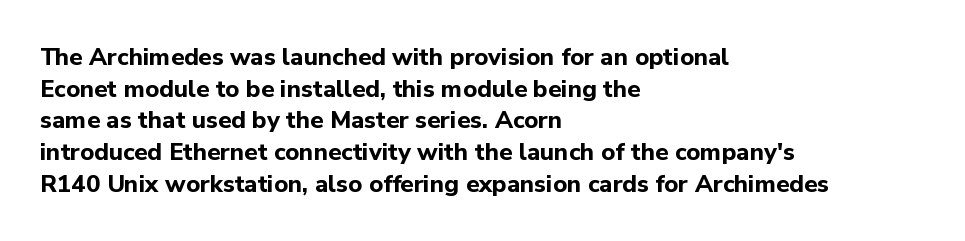
Honestly, the letter spacing is just normal — you wouldn't notice it. One glance says typical: line gaps are just what's usual. These lines stack with their left ends in a neat column. The type sits square on the baseline with zero lean. Descender tails drop into unmarked territory. How heavy is the stroke? Heavy — this is a bold.
